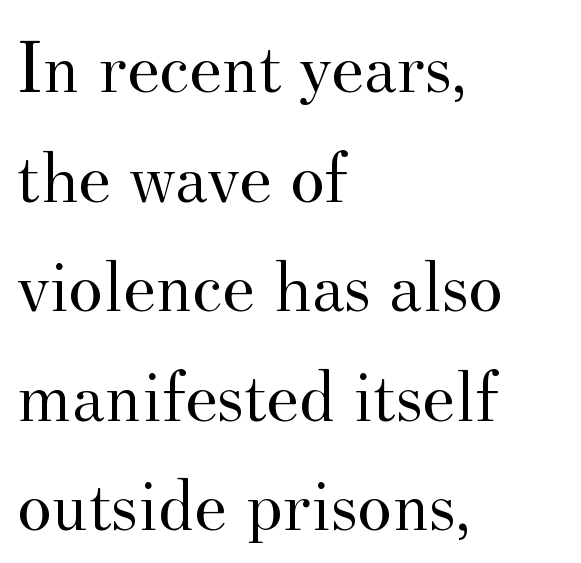
Nothing unusual about the tracking: characters are spaced as the font intends. Does the type have serifs? Yes, each stem ends in a small foot. A clean baseline with only descenders dipping below it. The characters are drawn with everyday or finer stroke widths.
